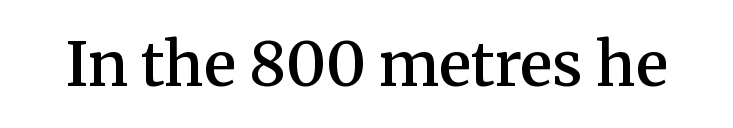
The image shows 61 px semibold serif type, upright; set normal letter spacing, not underlined; medium stroke contrast and a medium x-height.
